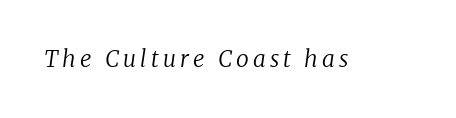
{"italic": "yes", "lean": "right", "slant_degrees": 8, "bold": "no", "underline": "no", "glyph_px": 23}
